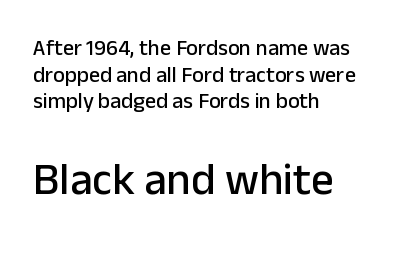
{"serif": "no", "italic": "no", "width": "normal", "stroke_contrast": "low", "x_height": "medium", "monospaced": "no", "underline": "no", "align": "left", "line_spacing_ratio": 1.21, "letter_spacing": "normal", "letter_spacing_em": 0.0, "larger_block": "second", "size_ratio": 2.05, "glyph_px": 45}
